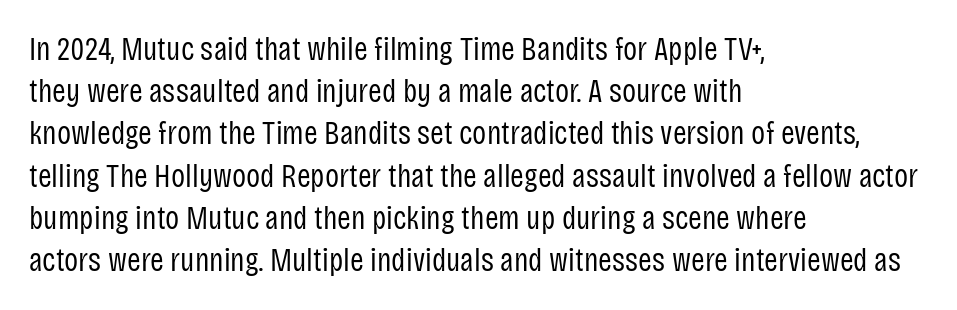
Q: Is the text bold? A: No.
Q: Is the text italic (slanted)? A: No, it is upright.
Q: Is the typeface a serif or a sans-serif typeface? A: Sans-serif.
Q: Is the text underlined? A: No.
Q: How is the paragraph aligned? A: Left-aligned.
Q: Is the spacing between letters normal or unusually wide? A: Normal.
Q: Is the spacing between lines tight, normal or loose? A: Normal.
Q: Width (condensed, normal, or wide)? A: Condensed.
Q: Stroke contrast? A: Low.
Q: x-height? A: Large.
Q: Monospaced? A: No.
